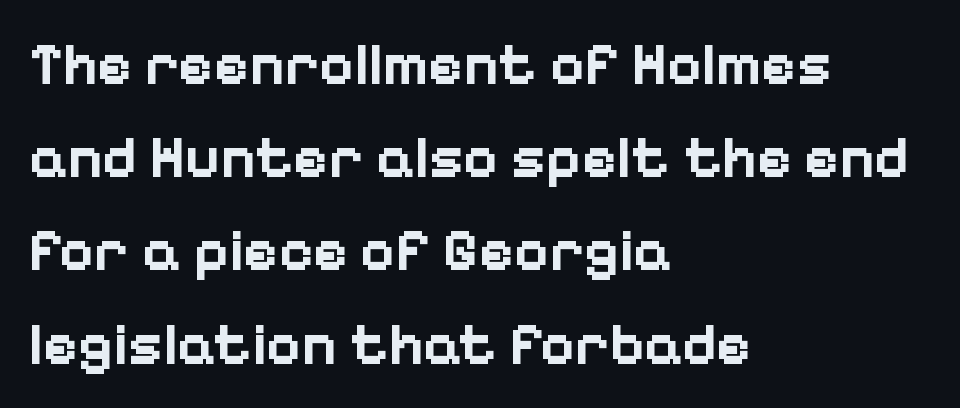
Each letter keeps its own natural width here, so spacing adapts to shape. Inter-character spacing is left at the font's built-in metrics. You'd pick this weight for a headline — it's a proper bold. Horizontal alignment here is leftward, the default for most running prose. Students, observe: this is what conventionally led text looks like. Note: no serifs on the glyphs.
